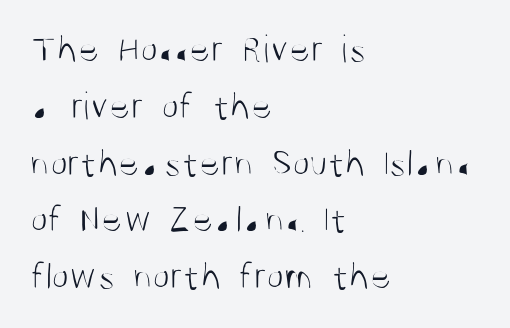
Q: Is the text bold? A: No.
Q: Is the text italic (slanted)? A: No, it is upright.
Q: Is the typeface a serif or a sans-serif typeface? A: Sans-serif.
Q: Is the text underlined? A: No.
Q: How is the paragraph aligned? A: Left-aligned.
Q: Is the spacing between letters normal or unusually wide? A: Normal.
Q: Is the spacing between lines tight, normal or loose? A: Normal.
Q: Width (condensed, normal, or wide)? A: Condensed.
Q: Stroke contrast? A: Medium.
Q: x-height? A: Large.
Q: Monospaced? A: No.
